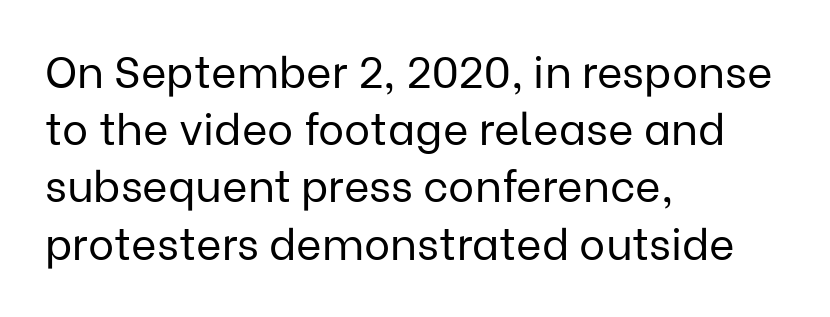
{"serif": "no", "italic": "no", "bold": "no", "weight": "regular", "width": "normal", "stroke_contrast": "low", "x_height": "medium", "monospaced": "no", "underline": "no", "align": "left", "line_spacing": "normal", "line_spacing_ratio": 1.3, "letter_spacing": "normal", "letter_spacing_em": 0.0, "glyph_px": 44}
